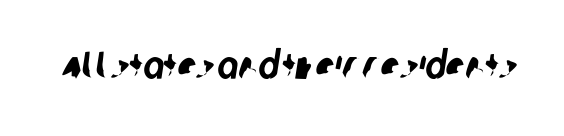
The image shows 39 px condensed sans-serif type; set normal letter spacing, not underlined; low stroke contrast and a large x-height.
